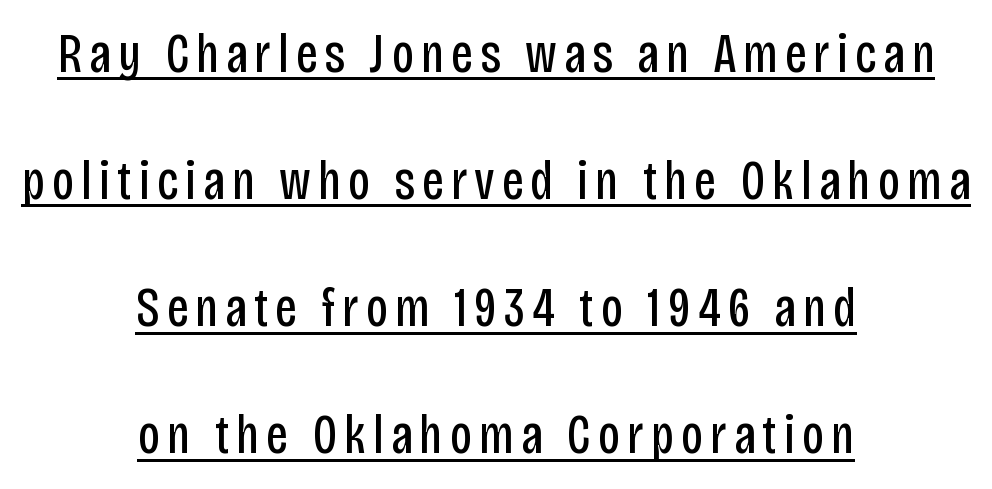
Q: Is the text bold? A: No.
Q: Is the text italic (slanted)? A: No, it is upright.
Q: Is the typeface a serif or a sans-serif typeface? A: Sans-serif.
Q: Is the text underlined? A: Yes.
Q: How is the paragraph aligned? A: Centered.
Q: Is the spacing between lines tight, normal or loose? A: Loose.
Q: Width (condensed, normal, or wide)? A: Condensed.
Q: Stroke contrast? A: Low.
Q: x-height? A: Large.
Q: Monospaced? A: No.
